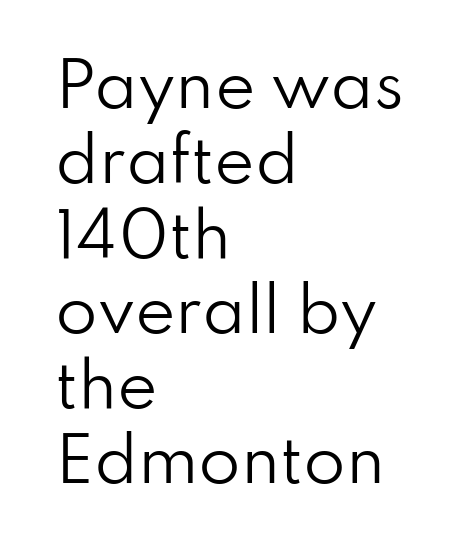
Q: Is the text bold? A: No.
Q: Is the text italic (slanted)? A: No, it is upright.
Q: Is the typeface a serif or a sans-serif typeface? A: Sans-serif.
Q: Is the text underlined? A: No.
Q: How is the paragraph aligned? A: Left-aligned.
Q: Is the spacing between letters normal or unusually wide? A: Normal.
Q: Width (condensed, normal, or wide)? A: Normal.
Q: Stroke contrast? A: Low.
Q: x-height? A: Small.
Q: Monospaced? A: No.
